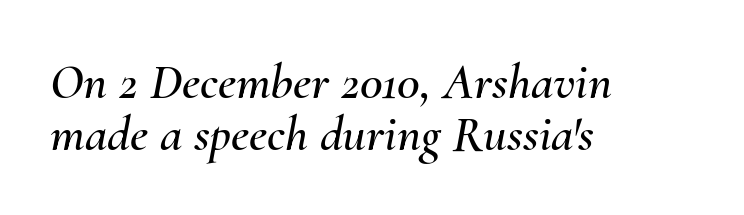
{"italic": "yes", "lean": "right", "slant_degrees": 10, "width": "normal", "stroke_contrast": "medium", "x_height": "small", "monospaced": "no", "underline": "no", "align": "left", "line_spacing": "tight", "line_spacing_ratio": 1.01, "letter_spacing": "normal", "letter_spacing_em": 0.0, "glyph_px": 51}
